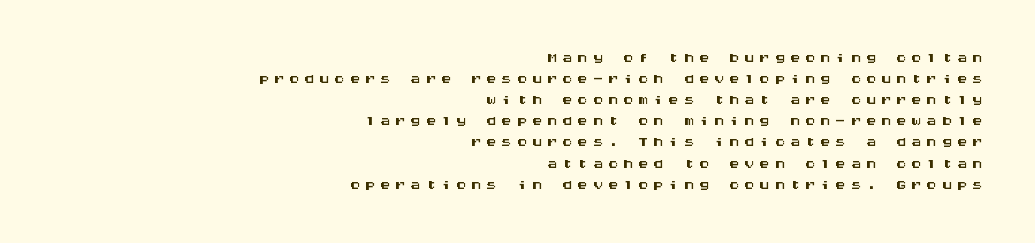
{"italic": "no", "underline": "no", "align": "right", "line_spacing": "tight", "line_spacing_ratio": 0.96, "glyph_px": 22}
